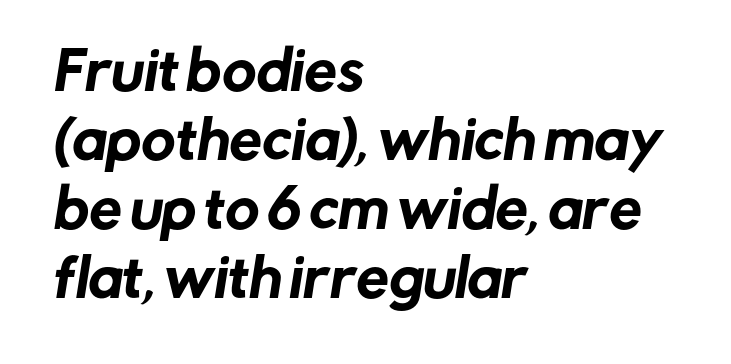
The image shows 52 px sans-serif type; set left-aligned, normal line spacing (1.33x), normal letter spacing, not underlined; low stroke contrast and a medium x-height.
